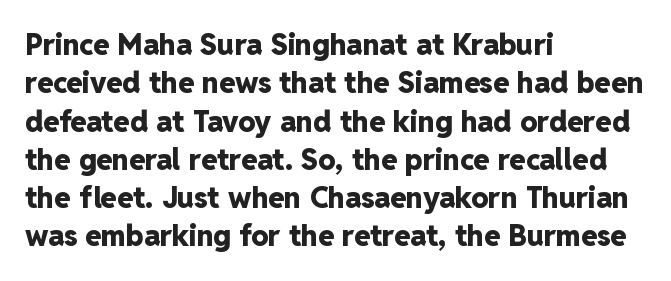
Nobody touched the tracking dial on this one. Bold? Absolutely — the strokes are thick and heavy. Notice how the passage keeps a crisp vertical edge on the left only. The specimen reads as upright at a glance.
